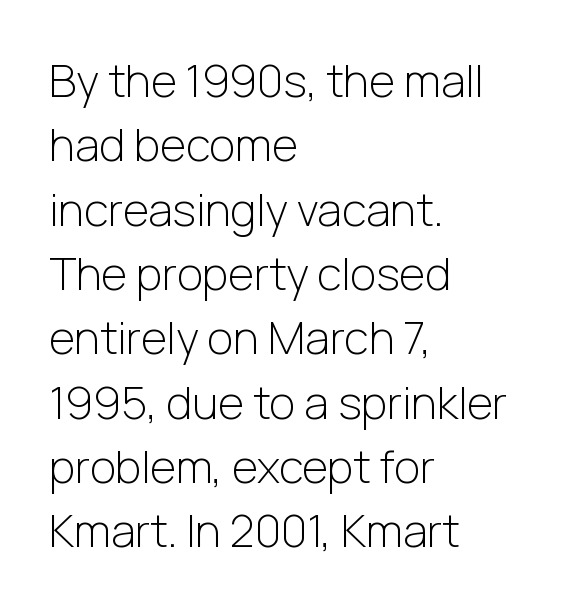
The leading is moderate, giving the passage an even texture. Short and long lines alike share a common starting point at left. Each letter's strokes conclude bluntly, with no projecting serifs. The specimen reads as upright at a glance.
